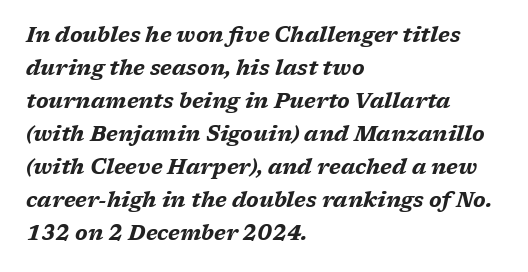
{"italic": "yes", "lean": "right", "slant_degrees": 17, "bold": "yes", "underline": "no", "align": "left", "line_spacing": "normal", "line_spacing_ratio": 1.57, "letter_spacing": "normal", "letter_spacing_em": 0.0, "glyph_px": 21}
